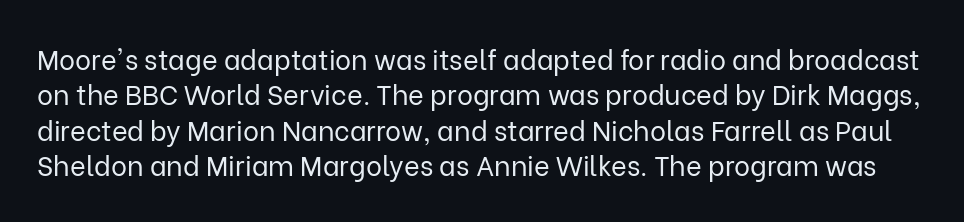
Q: Is the text bold? A: No.
Q: Is the text italic (slanted)? A: No, it is upright.
Q: Is the text underlined? A: No.
Q: Is the spacing between letters normal or unusually wide? A: Normal.
Q: Is the spacing between lines tight, normal or loose? A: Normal.
